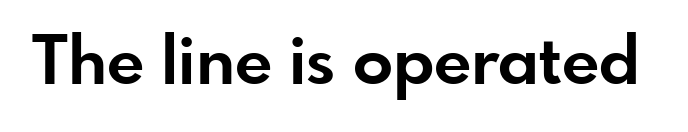
Looks like regular typesetting: each glyph gets only the width it needs. The glyphs have the mass of a bold cut. The letters stand straight up with perfectly vertical stems. The gaps between neighbouring characters are ordinary and unremarkable.
